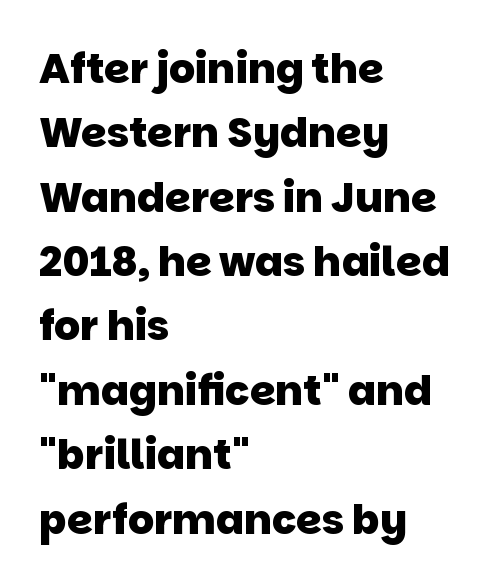
The passage shown is not underscored anywhere. The rendering shows plain stroke endings on the letterforms — a sans-serif design. Standard letterfit; no display-style spreading of the glyphs. Horizontal alignment here is leftward, the default for most running prose.
